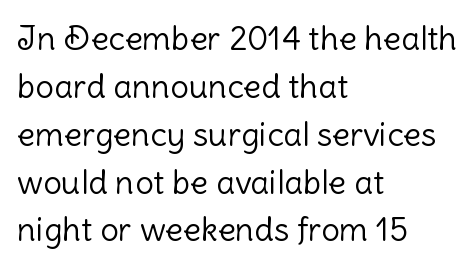
{"serif": "no", "italic": "no", "bold": "no", "weight": "light", "width": "normal", "stroke_contrast": "low", "x_height": "medium", "monospaced": "no", "underline": "no", "align": "left", "line_spacing": "normal", "line_spacing_ratio": 1.45, "letter_spacing": "normal", "letter_spacing_em": 0.0, "glyph_px": 33}
